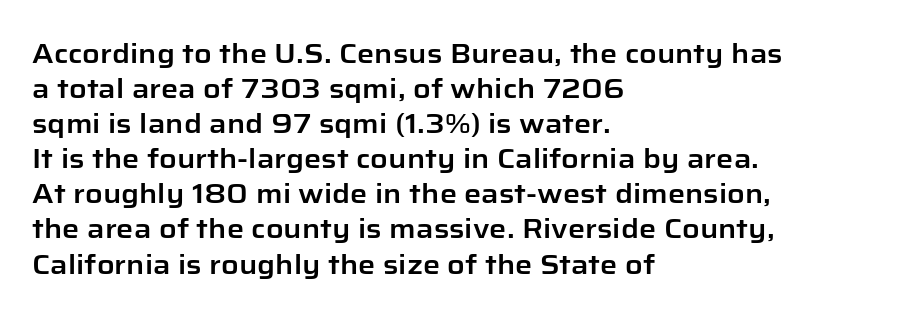
Q: Is the text italic (slanted)? A: No, it is upright.
Q: Is the text underlined? A: No.
Q: How is the paragraph aligned? A: Left-aligned.
Q: Is the spacing between letters normal or unusually wide? A: Normal.
Q: Is the spacing between lines tight, normal or loose? A: Normal.
